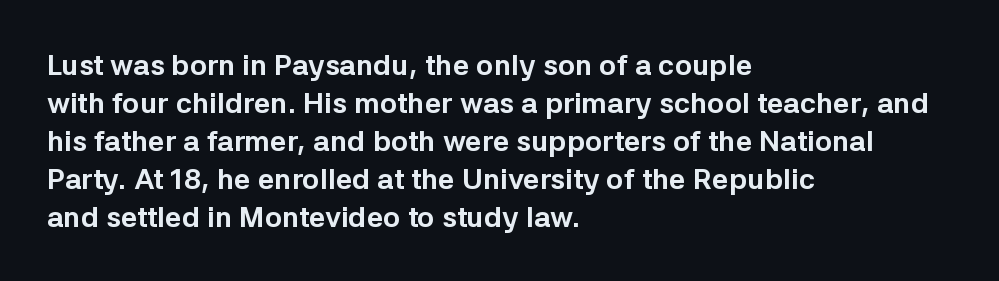
Alignment: flush left. Does extra space separate the letters? No, they use regular spacing. Varying glyph widths throughout — classic text-font behaviour. One glance says typical: line gaps are just what's usual. Descender tails drop into unmarked territory. It's the straight-up-and-down kind of type.
